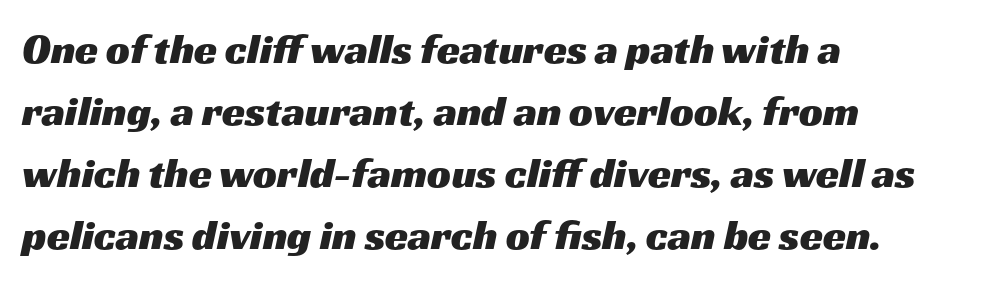
You can tell from the bare stems that sans-serif type was used. Nobody drew a line under any word here. The leading is moderate, giving the passage an even texture. A typesetter would call this proportional, since set widths differ per character. The passage shown has conventional tracking throughout.
